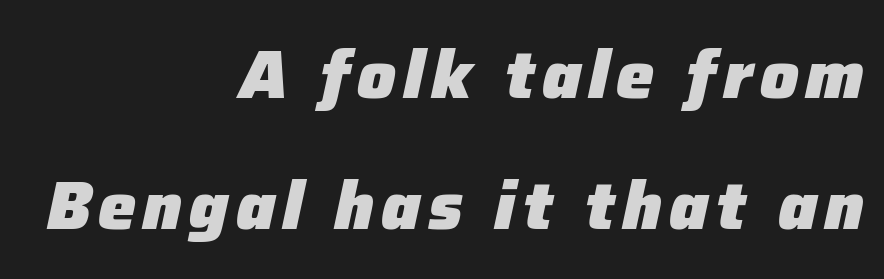
{"italic": "yes", "lean": "right", "slant_degrees": 12, "bold": "yes", "weight": "heavy", "width": "normal", "stroke_contrast": "low", "x_height": "medium", "monospaced": "no", "underline": "no", "align": "right", "line_spacing": "loose", "line_spacing_ratio": 1.92, "glyph_px": 68}
